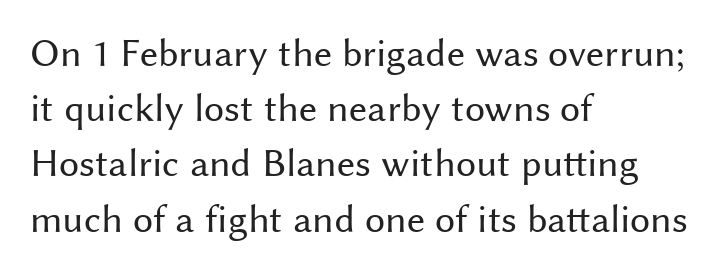
Q: Is the text bold? A: No.
Q: Is the text italic (slanted)? A: No, it is upright.
Q: Is the typeface a serif or a sans-serif typeface? A: Sans-serif.
Q: Is the text underlined? A: No.
Q: How is the paragraph aligned? A: Left-aligned.
Q: Is the spacing between letters normal or unusually wide? A: Normal.
Q: Is the spacing between lines tight, normal or loose? A: Normal.
Q: Width (condensed, normal, or wide)? A: Normal.
Q: Stroke contrast? A: Medium.
Q: x-height? A: Medium.
Q: Monospaced? A: No.
